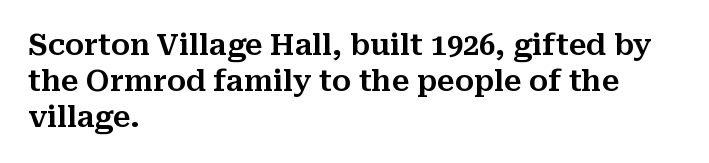
This is the regular roman posture of the typeface. The characters display serif detailing at their extremities. Unmarked baselines from the first word to the last. This sample has the flowing, uneven cadence of proportional lettering.
